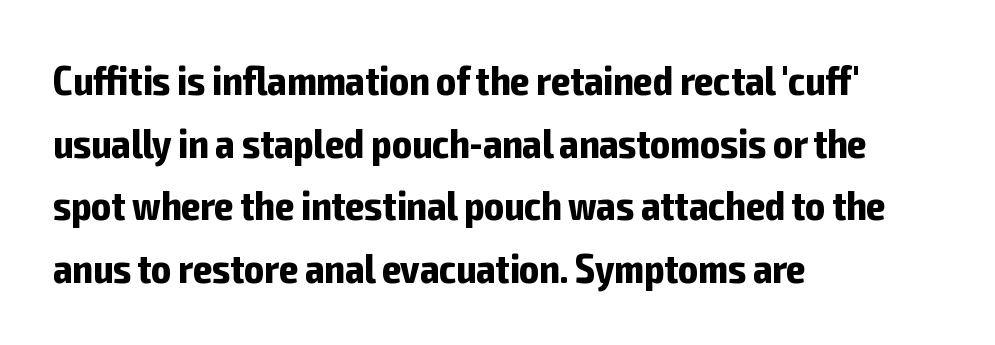
Is this a sans? Yes — the strokes have no serifs. Character widths vary here, with narrow letters taking less room than wide ones. The line texture is even and compact thanks to regular tracking. What's the leading like? Ordinary, nothing unusual. Every stem runs plumb, perpendicular to the baseline. Is the block centered? No — it sits flush against the left margin.
